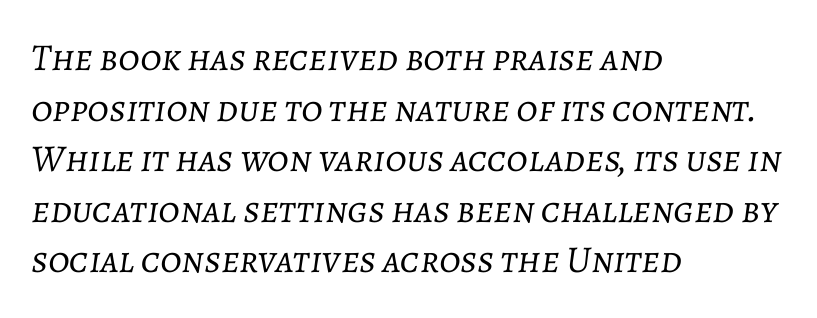
The image shows 38 px light type, italic (leaning right); set left-aligned, normal line spacing (1.33x), normal letter spacing, not underlined; low stroke contrast and a medium x-height.
